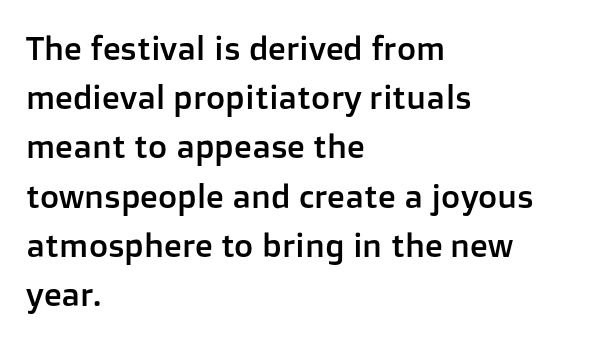
The image shows 33 px sans-serif type, upright; set left-aligned, normal line spacing (1.49x), normal letter spacing, not underlined; low stroke contrast and a medium x-height.
